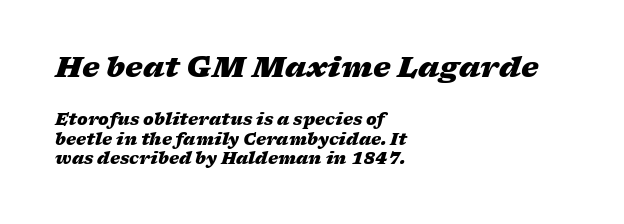
The characters look thick and weighty, a clear bold. Slant detected: the letters are inclined. Here the designer chose a conventional face with non-uniform glyph widths. Leftover space on each line is placed entirely after the last word.
